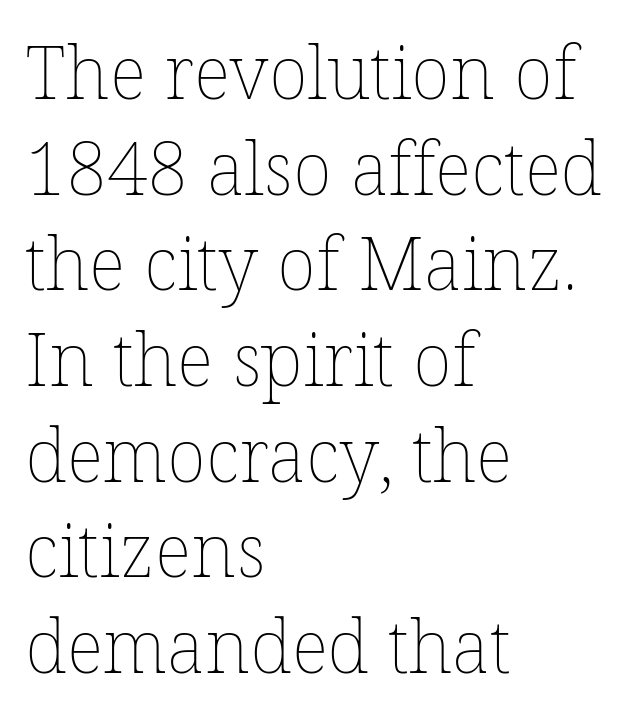
Character widths vary here, with narrow letters taking less room than wide ones. This is not heavy type; no bold has been used. The specimen omits any rule beneath the text block's lines. One-word summary of the alignment: left.
